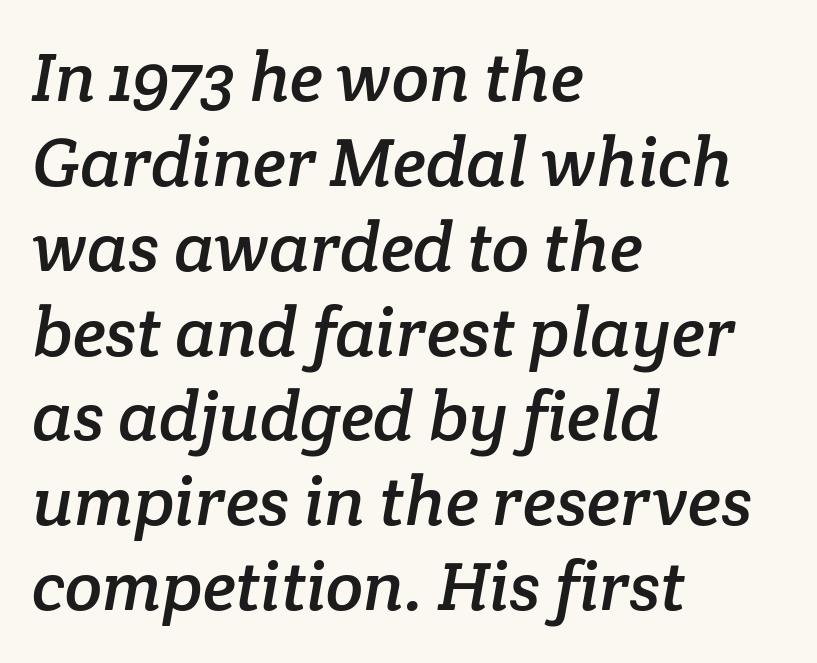
{"serif": "yes", "width": "normal", "stroke_contrast": "low", "x_height": "medium", "monospaced": "no", "underline": "no", "align": "left", "line_spacing_ratio": 1.23, "letter_spacing": "normal", "letter_spacing_em": 0.0, "glyph_px": 69}
